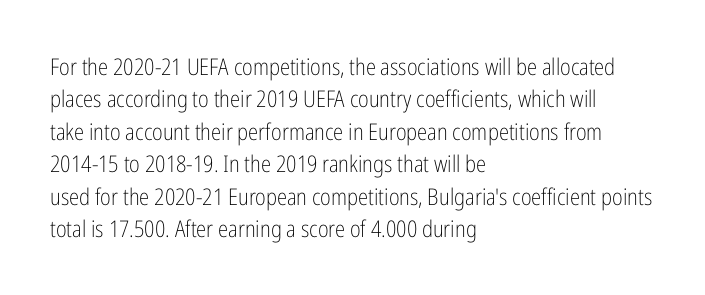
{"italic": "no", "bold": "no", "underline": "no", "align": "left", "line_spacing": "normal", "line_spacing_ratio": 1.41, "letter_spacing": "normal", "letter_spacing_em": 0.0, "glyph_px": 23}
